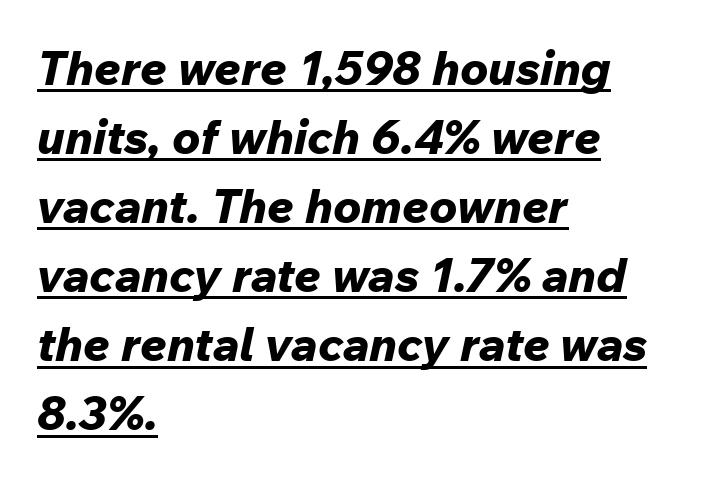
Layout note: lines flush left. Check the space under the baseline: a stroke is drawn there. Each glyph is drawn with heavy, bold strokes. When letters slant like this, we call the style italic.
